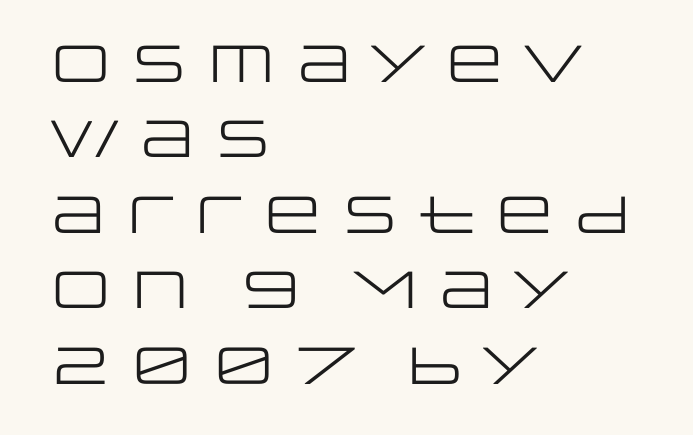
{"serif": "no", "italic": "no", "bold": "no", "weight": "regular", "width": "wide", "stroke_contrast": "low", "x_height": "large", "monospaced": "no", "underline": "no", "align": "left", "line_spacing": "normal", "line_spacing_ratio": 1.45, "letter_spacing": "normal", "letter_spacing_em": 0.0, "glyph_px": 52}
